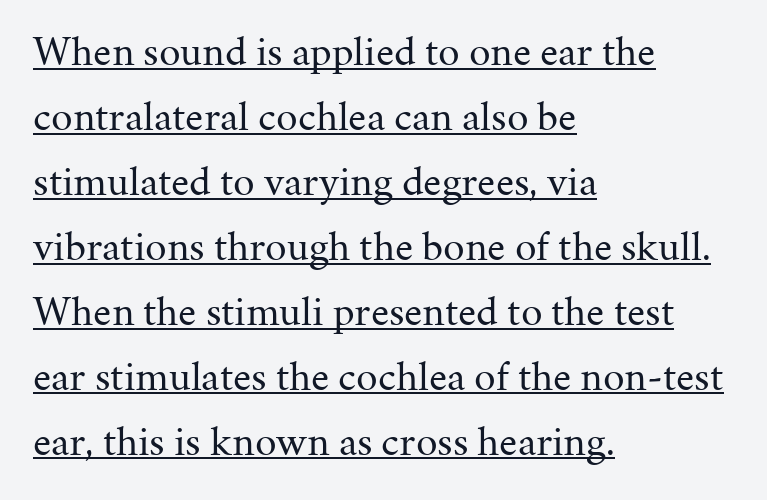
The image shows 43 px regular-weight serif type, upright; set left-aligned, normal line spacing (1.51x), normal letter spacing, underlined; medium stroke contrast and a medium x-height.
